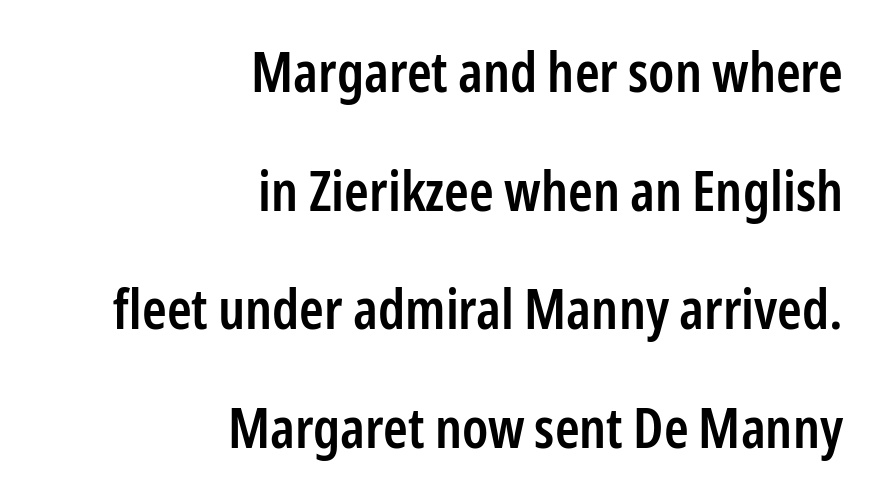
Q: Is the text bold? A: Semi-bold.
Q: Is the text italic (slanted)? A: No, it is upright.
Q: Is the typeface a serif or a sans-serif typeface? A: Sans-serif.
Q: Is the text underlined? A: No.
Q: How is the paragraph aligned? A: Right-aligned.
Q: Is the spacing between letters normal or unusually wide? A: Normal.
Q: Is the spacing between lines tight, normal or loose? A: Loose.
Q: Width (condensed, normal, or wide)? A: Condensed.
Q: Stroke contrast? A: Low.
Q: x-height? A: Medium.
Q: Monospaced? A: No.
